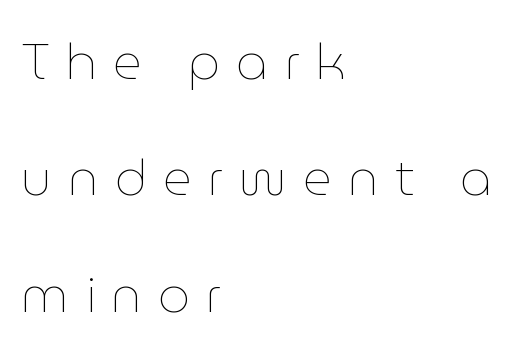
The setting favours the left margin, as ordinary paragraphs usually do. A quiet, ordinary-to-light weight characterises the typeface. The type is letterspaced generously, with wide tracking. Quick note: underline off.
